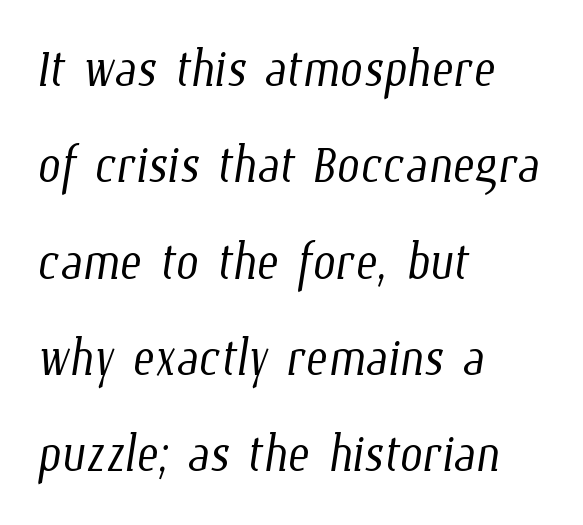
Q: Is the text bold? A: No.
Q: Is the text underlined? A: No.
Q: How is the paragraph aligned? A: Left-aligned.
Q: Is the spacing between letters normal or unusually wide? A: Normal.
Q: Is the spacing between lines tight, normal or loose? A: Normal.
Q: Width (condensed, normal, or wide)? A: Condensed.
Q: Stroke contrast? A: Low.
Q: x-height? A: Medium.
Q: Monospaced? A: No.
